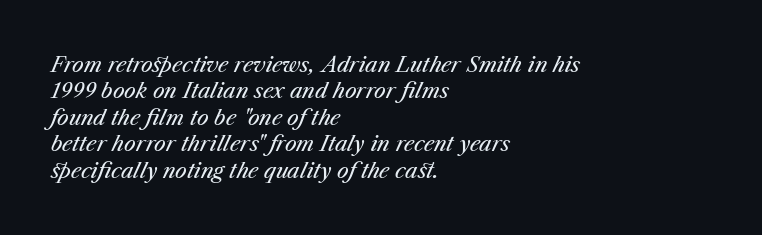
The image shows 21 px text type, italic (leaning right); set left-aligned, normal line spacing (1.26x), normal letter spacing, not underlined.
